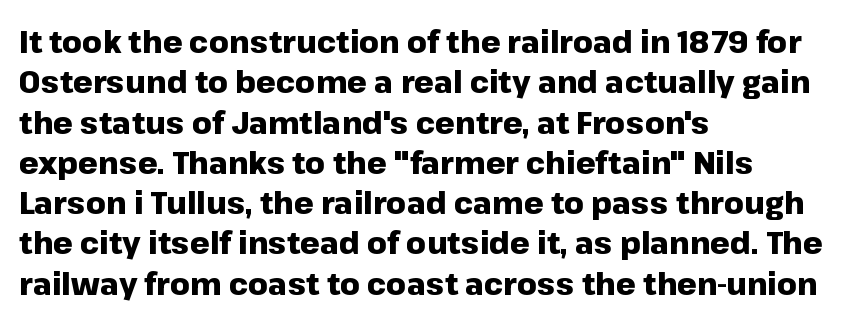
The image shows 31 px heavy sans-serif type, upright; set left-aligned, normal line spacing (1.3x), normal letter spacing, not underlined; low stroke contrast and a medium x-height.
